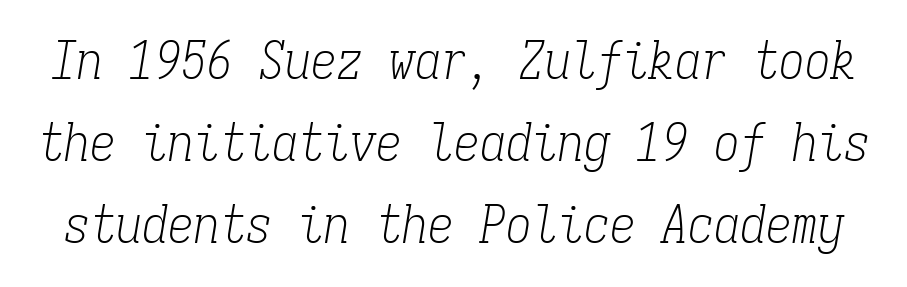
Q: Is the text bold? A: No.
Q: Is the text italic (slanted)? A: Yes, it leans right by about 9 degrees.
Q: Is the typeface a serif or a sans-serif typeface? A: Serif.
Q: Is the text underlined? A: No.
Q: Is the spacing between letters normal or unusually wide? A: Normal.
Q: Is the spacing between lines tight, normal or loose? A: Normal.
Q: Width (condensed, normal, or wide)? A: Condensed.
Q: Stroke contrast? A: Low.
Q: x-height? A: Medium.
Q: Monospaced? A: Yes.
